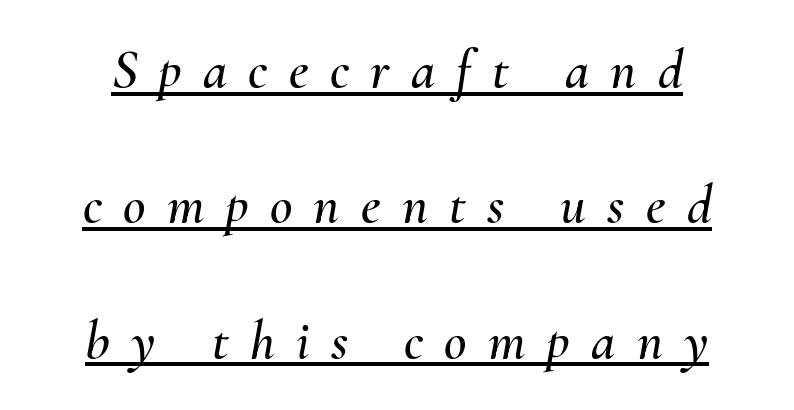
The image shows 55 px text type, italic (leaning right); set loose line spacing (2.46x), unusually wide letter spacing (+0.39 em), underlined; medium stroke contrast and a small x-height.
